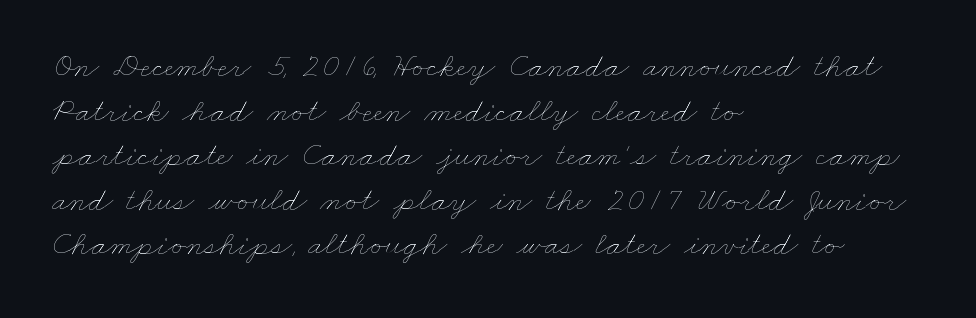
{"bold": "no", "weight": "thin", "width": "wide", "stroke_contrast": "low", "x_height": "small", "monospaced": "no", "underline": "no", "align": "left", "line_spacing": "normal", "line_spacing_ratio": 1.31, "letter_spacing": "normal", "letter_spacing_em": 0.0, "glyph_px": 34}
